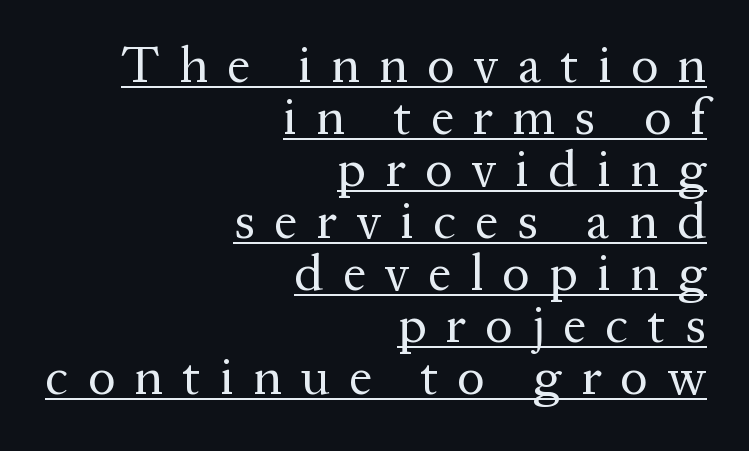
{"serif": "yes", "italic": "no", "bold": "no", "weight": "regular", "width": "normal", "stroke_contrast": "medium", "x_height": "medium", "monospaced": "no", "underline": "yes", "align": "right", "line_spacing": "tight", "line_spacing_ratio": 1.02, "letter_spacing": "wide", "letter_spacing_em": 0.38, "glyph_px": 51}
